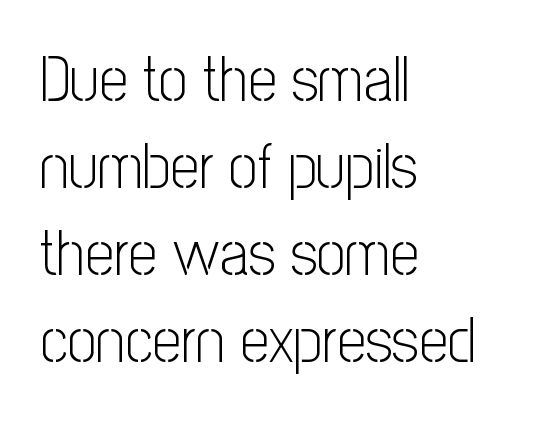
Q: Is the text bold? A: No.
Q: Is the text italic (slanted)? A: No, it is upright.
Q: Is the typeface a serif or a sans-serif typeface? A: Sans-serif.
Q: Is the text underlined? A: No.
Q: How is the paragraph aligned? A: Left-aligned.
Q: Is the spacing between letters normal or unusually wide? A: Normal.
Q: Is the spacing between lines tight, normal or loose? A: Normal.
Q: Width (condensed, normal, or wide)? A: Condensed.
Q: Stroke contrast? A: Low.
Q: x-height? A: Medium.
Q: Monospaced? A: No.
